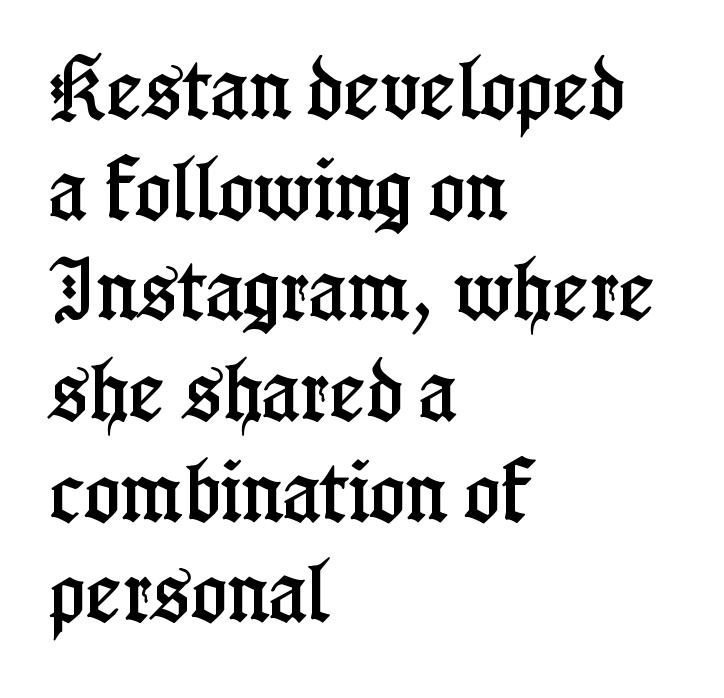
Q: Is the text italic (slanted)? A: No, it is upright.
Q: Is the typeface a serif or a sans-serif typeface? A: Serif.
Q: Is the text underlined? A: No.
Q: How is the paragraph aligned? A: Left-aligned.
Q: Is the spacing between letters normal or unusually wide? A: Normal.
Q: Is the spacing between lines tight, normal or loose? A: Normal.
Q: Width (condensed, normal, or wide)? A: Condensed.
Q: Stroke contrast? A: Low.
Q: x-height? A: Medium.
Q: Monospaced? A: No.
